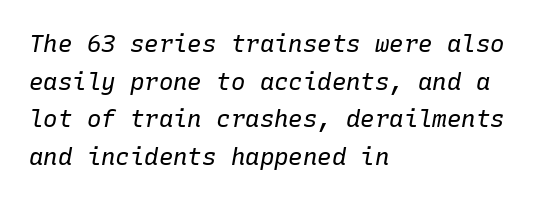
The lines in this sample share a left origin and differ only in where they stop. The specimen omits any rule beneath the text block's lines. Nothing heavy about these letters — not bold at all. Is there much room between lines? A standard amount, neither cramped nor airy.
